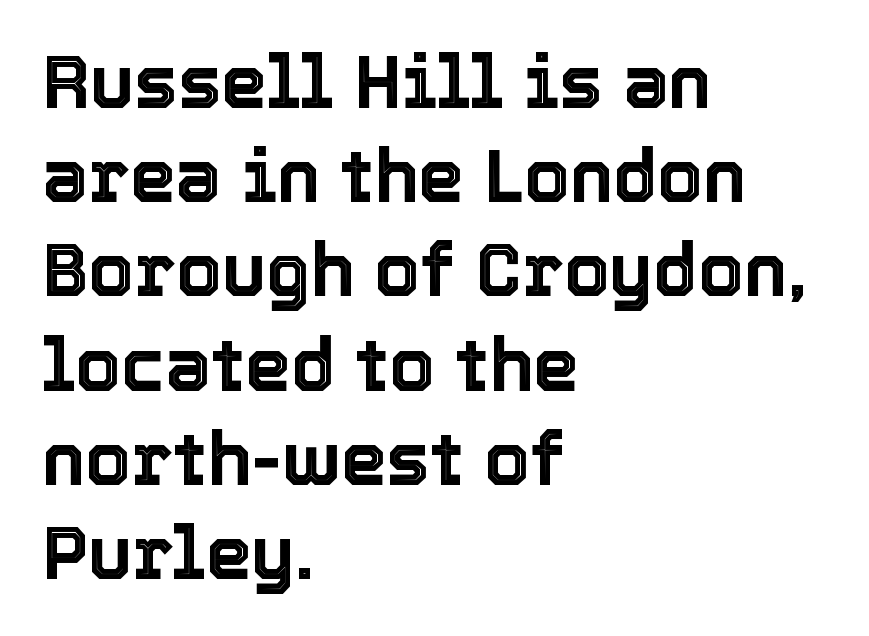
The image shows 73 px text type, upright; set left-aligned, normal line spacing (1.29x), normal letter spacing, not underlined; a medium x-height.
